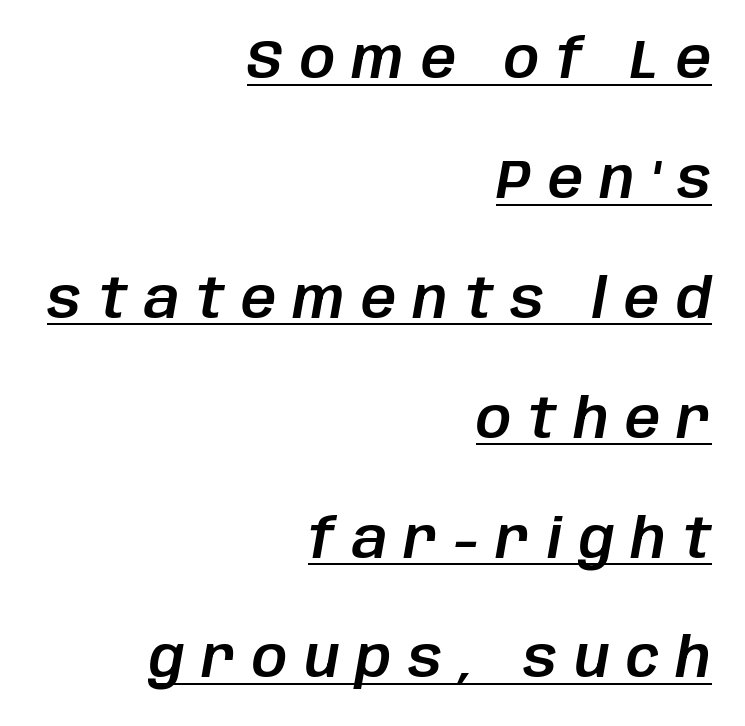
The image shows 55 px text type, italic (leaning right); set right-aligned, loose line spacing (2.18x), unusually wide letter spacing (+0.31 em), underlined; low stroke contrast and a large x-height.
